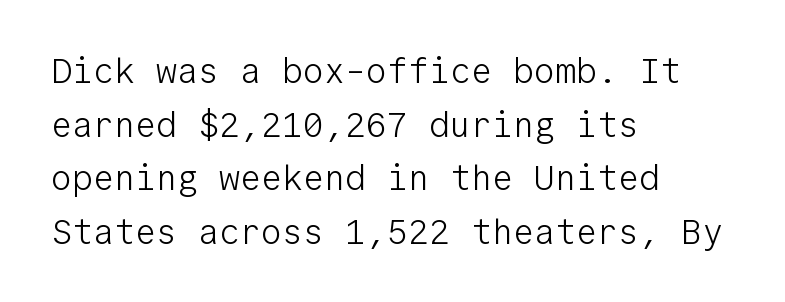
{"serif": "no", "italic": "no", "bold": "no", "weight": "light", "width": "normal", "stroke_contrast": "low", "x_height": "medium", "monospaced": "yes", "underline": "no", "align": "left", "line_spacing": "normal", "line_spacing_ratio": 1.53, "letter_spacing": "normal", "letter_spacing_em": 0.0, "glyph_px": 35}
